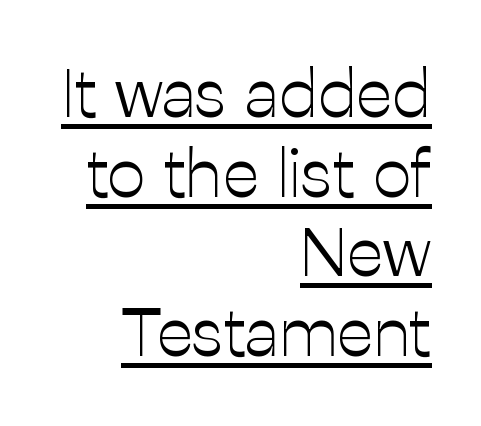
Q: Is the text bold? A: No.
Q: Is the text italic (slanted)? A: No, it is upright.
Q: Is the typeface a serif or a sans-serif typeface? A: Sans-serif.
Q: Is the text underlined? A: Yes.
Q: How is the paragraph aligned? A: Right-aligned.
Q: Is the spacing between letters normal or unusually wide? A: Normal.
Q: Width (condensed, normal, or wide)? A: Normal.
Q: Stroke contrast? A: Low.
Q: x-height? A: Medium.
Q: Monospaced? A: No.
